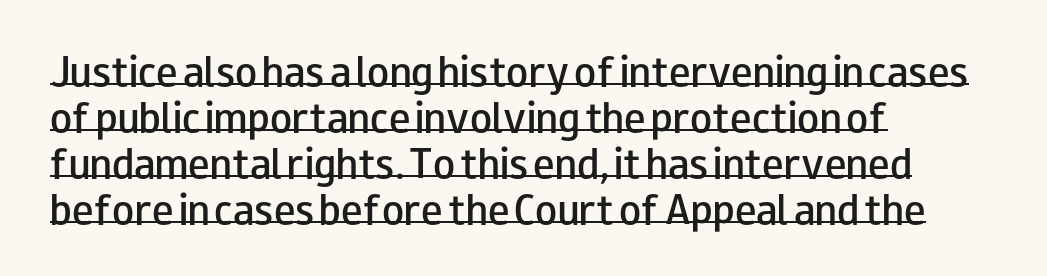
{"serif": "no", "italic": "no", "bold": "semi", "weight": "semibold", "width": "wide", "stroke_contrast": "low", "x_height": "small", "monospaced": "no", "underline": "yes", "align": "left", "line_spacing": "normal", "line_spacing_ratio": 1.28, "letter_spacing": "normal", "letter_spacing_em": 0.0, "glyph_px": 36}
